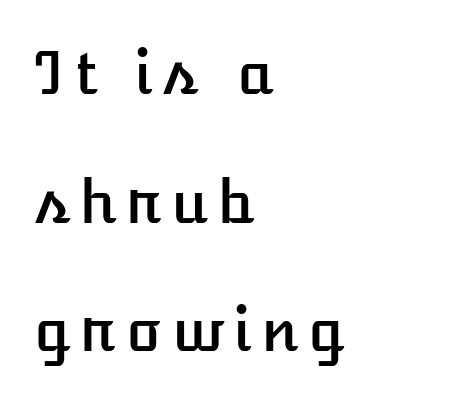
Q: Is the text italic (slanted)? A: No, it is upright.
Q: Is the text underlined? A: No.
Q: How is the paragraph aligned? A: Left-aligned.
Q: Is the spacing between lines tight, normal or loose? A: Loose.
Q: Width (condensed, normal, or wide)? A: Normal.
Q: Stroke contrast? A: Low.
Q: x-height? A: Medium.
Q: Monospaced? A: No.
